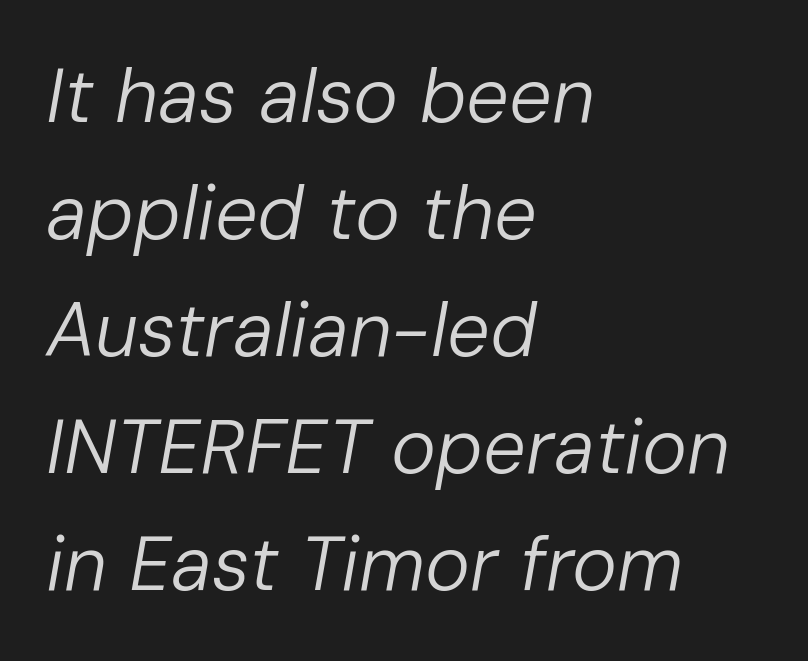
{"italic": "yes", "lean": "right", "slant_degrees": 10, "bold": "no", "weight": "regular", "width": "normal", "stroke_contrast": "low", "x_height": "medium", "monospaced": "no", "underline": "no", "align": "left", "line_spacing": "normal", "line_spacing_ratio": 1.54, "letter_spacing": "normal", "letter_spacing_em": 0.0, "glyph_px": 76}
